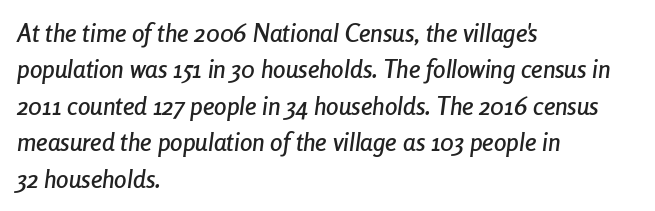
Q: Is the text italic (slanted)? A: Yes, it leans right by about 8 degrees.
Q: Is the text underlined? A: No.
Q: How is the paragraph aligned? A: Left-aligned.
Q: Is the spacing between letters normal or unusually wide? A: Normal.
Q: Is the spacing between lines tight, normal or loose? A: Normal.
